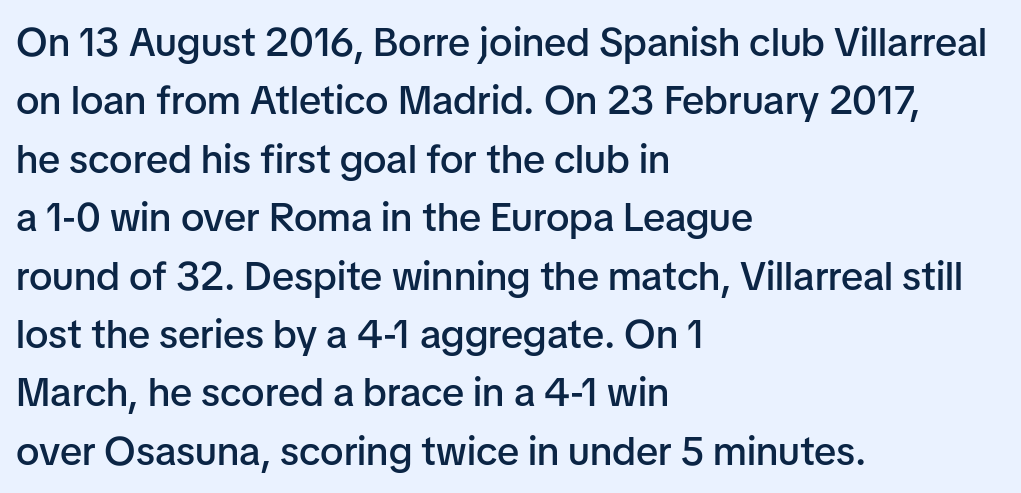
Q: Is the text bold? A: Semi-bold.
Q: Is the text italic (slanted)? A: No, it is upright.
Q: Is the typeface a serif or a sans-serif typeface? A: Sans-serif.
Q: Is the text underlined? A: No.
Q: How is the paragraph aligned? A: Left-aligned.
Q: Is the spacing between letters normal or unusually wide? A: Normal.
Q: Is the spacing between lines tight, normal or loose? A: Normal.
Q: Width (condensed, normal, or wide)? A: Normal.
Q: Stroke contrast? A: Low.
Q: x-height? A: Medium.
Q: Monospaced? A: No.
